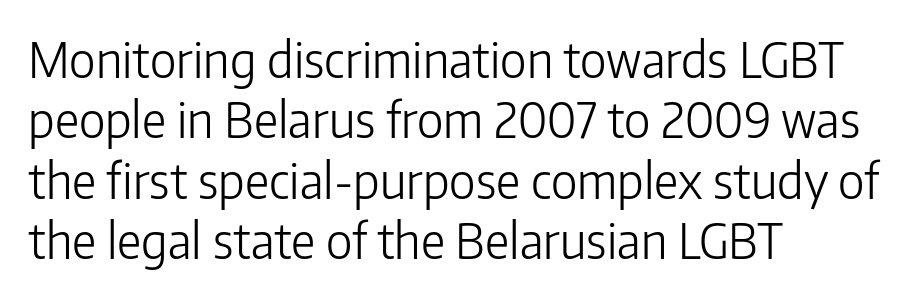
{"serif": "no", "italic": "no", "bold": "no", "weight": "light", "width": "normal", "stroke_contrast": "low", "x_height": "medium", "monospaced": "no", "underline": "no", "align": "left", "line_spacing": "normal", "line_spacing_ratio": 1.26, "letter_spacing": "normal", "letter_spacing_em": 0.0, "glyph_px": 48}
